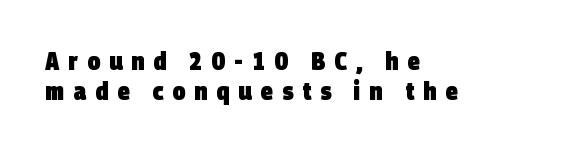
Underline: absent. Thick stems and heavy bowls — unmistakably bold. Observe the wide spacing: letters keep a clear distance from each other. Line beginnings align vertically; line endings do not.
